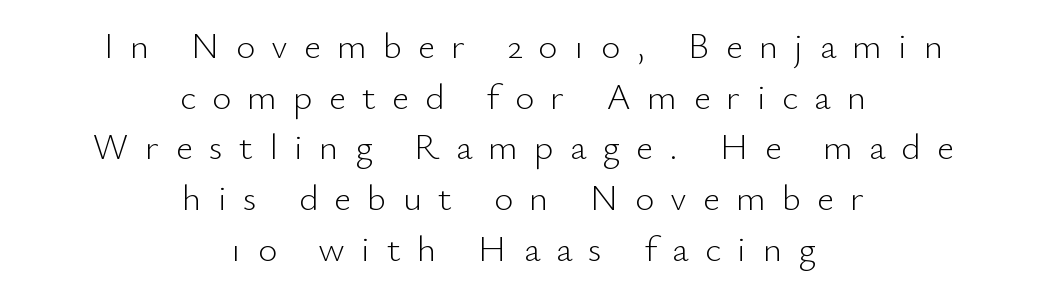
{"serif": "no", "italic": "no", "bold": "no", "weight": "light", "width": "normal", "stroke_contrast": "low", "x_height": "small", "monospaced": "no", "underline": "no", "align": "center", "line_spacing": "normal", "line_spacing_ratio": 1.37, "letter_spacing": "wide", "letter_spacing_em": 0.44, "glyph_px": 37}
